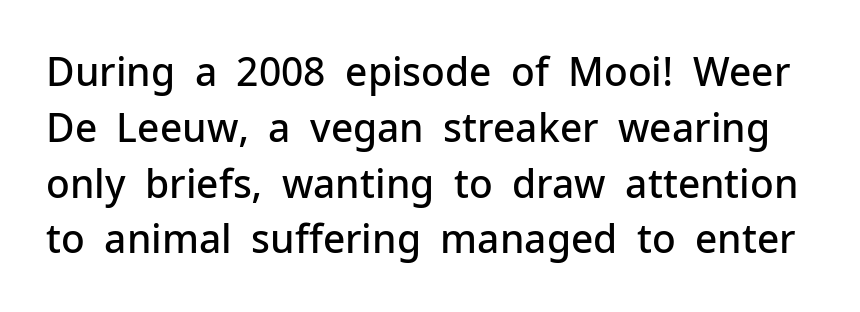
The image shows 39 px semibold sans-serif type, upright; set normal line spacing (1.43x), normal letter spacing, not underlined; low stroke contrast and a medium x-height.
